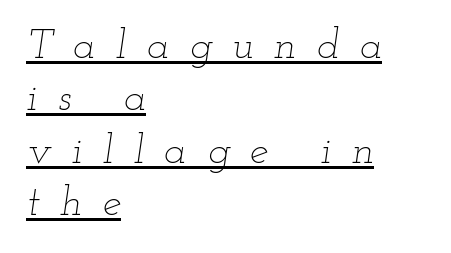
The image shows 42 px thin, wide type, italic (leaning right); set left-aligned, normal line spacing (1.25x), unusually wide letter spacing (+0.48 em), underlined; low stroke contrast and a small x-height.
